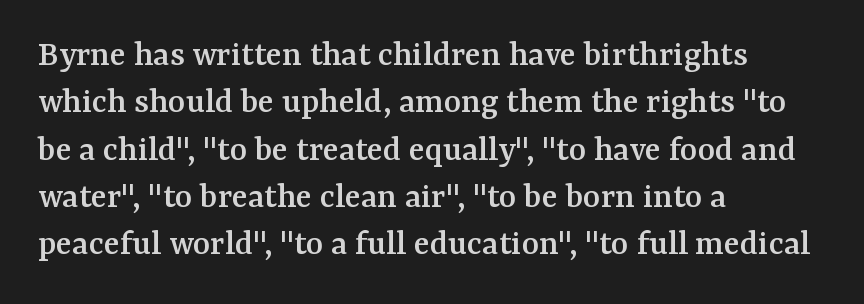
The image shows 37 px serif type, upright; set left-aligned, normal line spacing (1.28x), normal letter spacing, not underlined; medium stroke contrast and a medium x-height.
